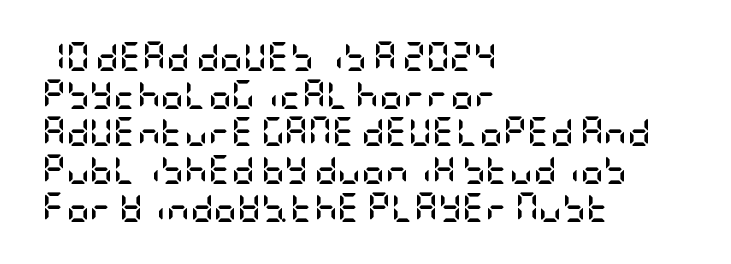
Q: Is the text bold? A: Yes.
Q: Is the text italic (slanted)? A: No, it is upright.
Q: Is the typeface a serif or a sans-serif typeface? A: Sans-serif.
Q: Is the text underlined? A: No.
Q: How is the paragraph aligned? A: Left-aligned.
Q: Is the spacing between letters normal or unusually wide? A: Normal.
Q: Is the spacing between lines tight, normal or loose? A: Normal.
Q: Width (condensed, normal, or wide)? A: Condensed.
Q: Stroke contrast? A: Low.
Q: x-height? A: Large.
